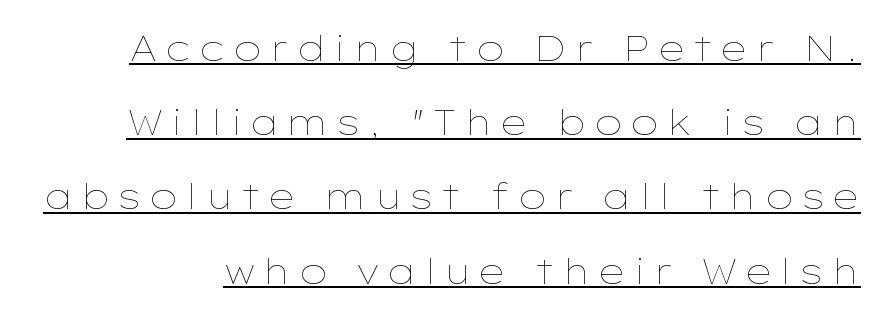
The image shows 35 px thin, wide type, upright; set loose line spacing (2.12x), underlined; low stroke contrast and a medium x-height.
